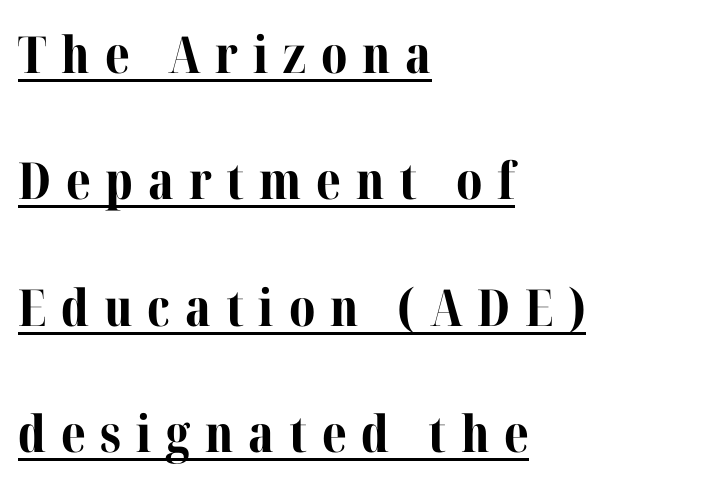
The image shows 51 px bold serif type, upright; set left-aligned, loose line spacing (2.48x), unusually wide letter spacing (+0.29 em), underlined; medium stroke contrast and a medium x-height.
